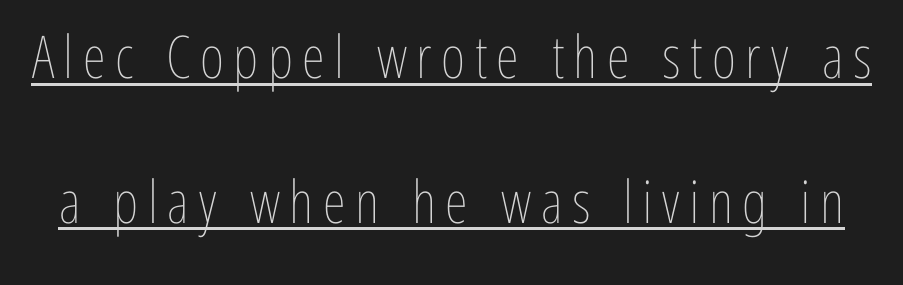
The image shows 59 px thin, condensed type, upright; set loose line spacing (2.45x), underlined; low stroke contrast and a medium x-height.
